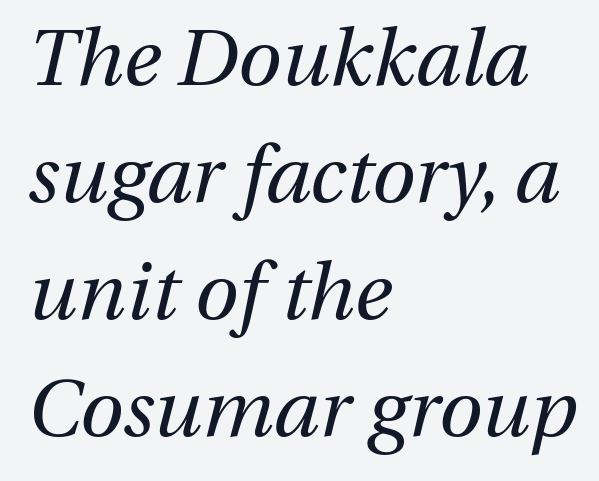
{"italic": "yes", "lean": "right", "slant_degrees": 13, "bold": "no", "weight": "regular", "width": "normal", "stroke_contrast": "medium", "x_height": "medium", "monospaced": "no", "underline": "no", "align": "left", "line_spacing": "normal", "line_spacing_ratio": 1.48, "letter_spacing": "normal", "letter_spacing_em": 0.0, "glyph_px": 79}
